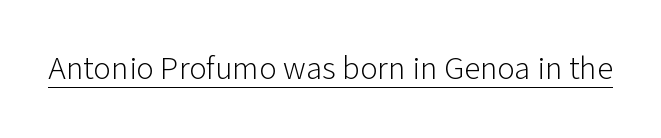
{"serif": "no", "italic": "no", "bold": "no", "weight": "light", "width": "normal", "stroke_contrast": "low", "x_height": "medium", "monospaced": "no", "underline": "yes", "letter_spacing": "normal", "letter_spacing_em": 0.0, "glyph_px": 33}
